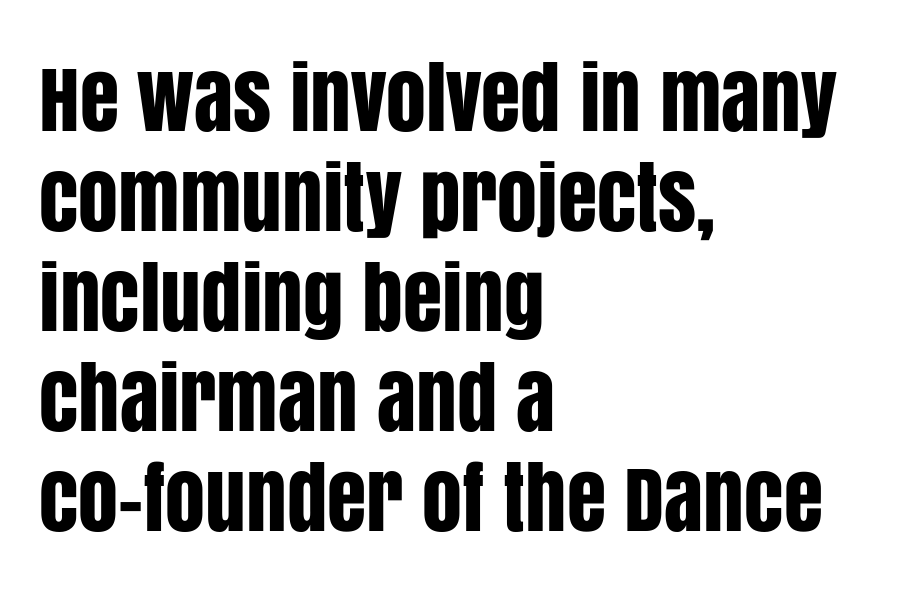
Q: Is the text italic (slanted)? A: No, it is upright.
Q: Is the typeface a serif or a sans-serif typeface? A: Sans-serif.
Q: Is the text underlined? A: No.
Q: How is the paragraph aligned? A: Left-aligned.
Q: Is the spacing between letters normal or unusually wide? A: Normal.
Q: Is the spacing between lines tight, normal or loose? A: Normal.
Q: Width (condensed, normal, or wide)? A: Condensed.
Q: Stroke contrast? A: Low.
Q: x-height? A: Large.
Q: Monospaced? A: No.
